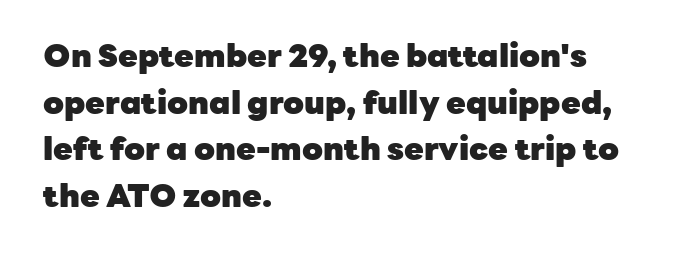
Q: Is the text bold? A: Yes.
Q: Is the text italic (slanted)? A: No, it is upright.
Q: Is the typeface a serif or a sans-serif typeface? A: Sans-serif.
Q: Is the text underlined? A: No.
Q: How is the paragraph aligned? A: Left-aligned.
Q: Is the spacing between letters normal or unusually wide? A: Normal.
Q: Is the spacing between lines tight, normal or loose? A: Normal.
Q: Width (condensed, normal, or wide)? A: Normal.
Q: Stroke contrast? A: Low.
Q: x-height? A: Medium.
Q: Monospaced? A: No.
